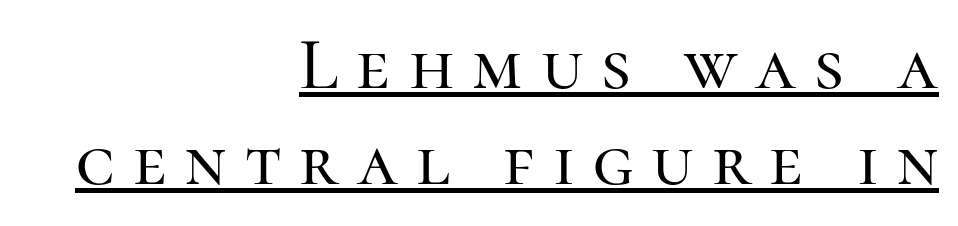
The image shows 73 px serif type, upright; set right-aligned, normal line spacing (1.32x), unusually wide letter spacing (+0.25 em), underlined; high stroke contrast and a medium x-height.
